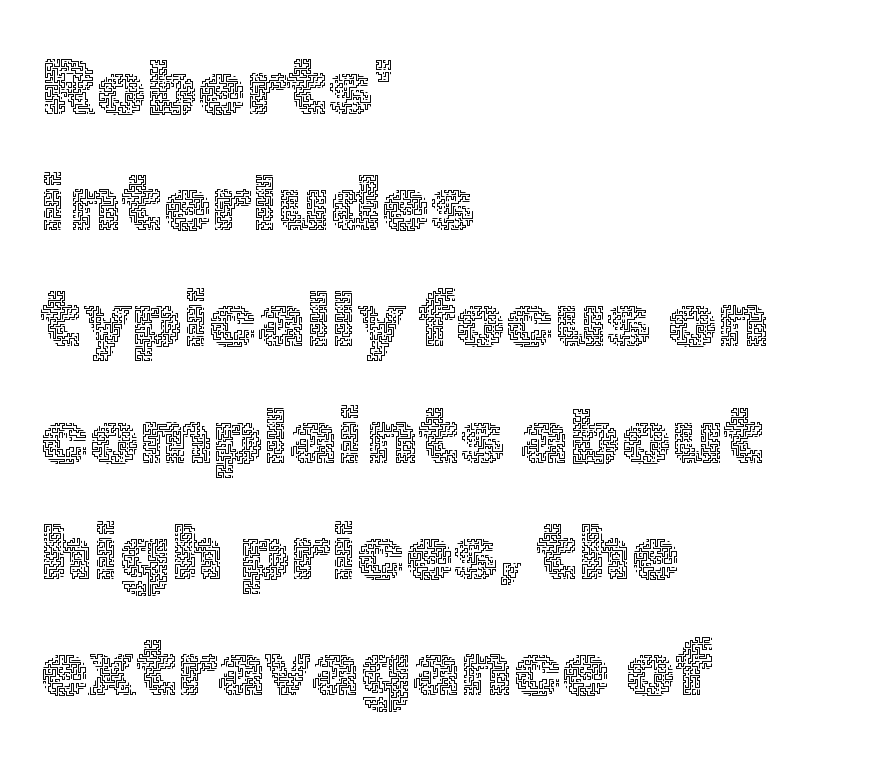
The image shows 78 px thin type, upright; set left-aligned, normal line spacing (1.49x), normal letter spacing, not underlined; a medium x-height.
